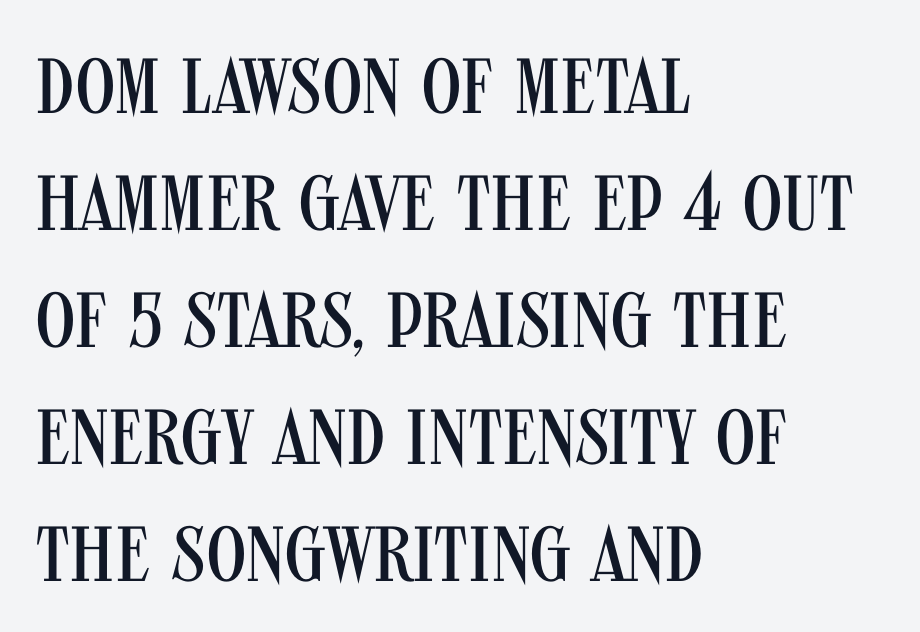
The vertical gap from one line to the next is medium. Has an underline been added? It has not. These lines stack with their left ends in a neat column. Classification — sans serif. The type is set solid horizontally, with unmodified tracking.
